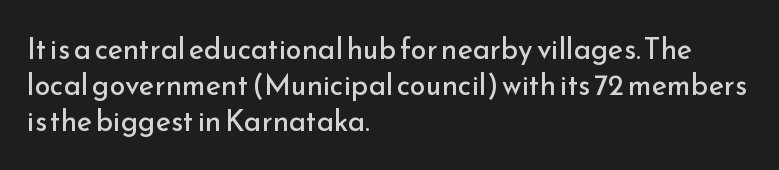
The image shows 29 px regular-weight sans-serif type, upright; set left-aligned, line spacing 1.24x, normal letter spacing, not underlined; low stroke contrast and a small x-height.
